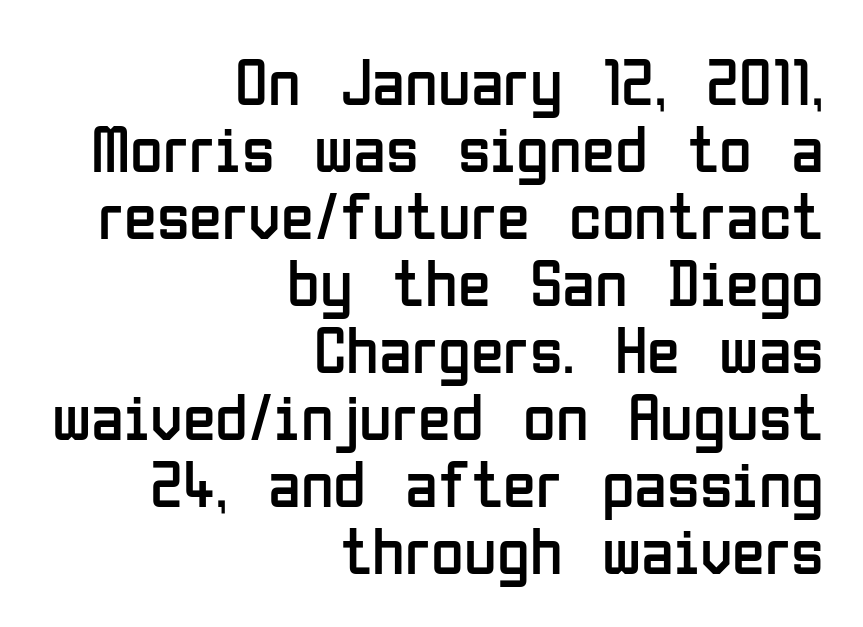
Q: Is the text bold? A: No.
Q: Is the text italic (slanted)? A: No, it is upright.
Q: Is the typeface a serif or a sans-serif typeface? A: Sans-serif.
Q: Is the text underlined? A: No.
Q: How is the paragraph aligned? A: Right-aligned.
Q: Is the spacing between letters normal or unusually wide? A: Normal.
Q: Is the spacing between lines tight, normal or loose? A: Tight.
Q: Width (condensed, normal, or wide)? A: Condensed.
Q: Stroke contrast? A: Low.
Q: x-height? A: Medium.
Q: Monospaced? A: No.
